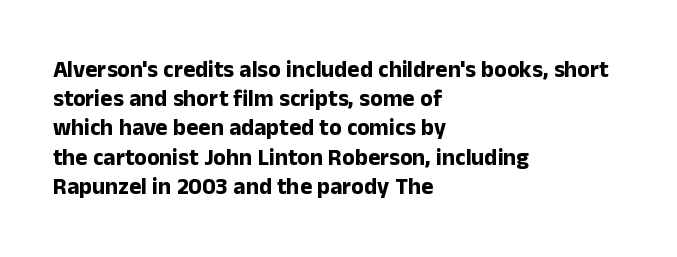
Q: Is the text bold? A: Yes.
Q: Is the text italic (slanted)? A: No, it is upright.
Q: Is the text underlined? A: No.
Q: How is the paragraph aligned? A: Left-aligned.
Q: Is the spacing between letters normal or unusually wide? A: Normal.
Q: Is the spacing between lines tight, normal or loose? A: Normal.
